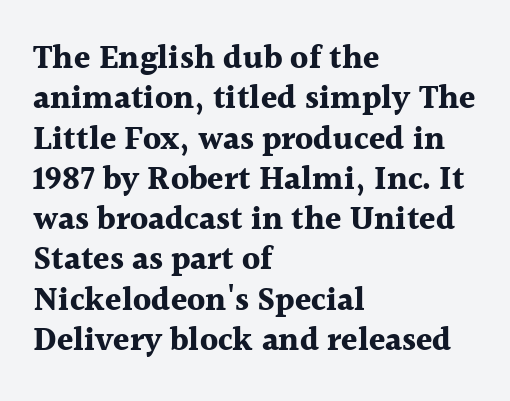
The letters carry serifs — small finishing strokes at the ends of their stems. Unmarked baselines from the first word to the last. Tall strokes in this sample are plumb rather than angled. Here the designer chose a conventional face with non-uniform glyph widths. Honestly, the letter spacing is just normal — you wouldn't notice it.
